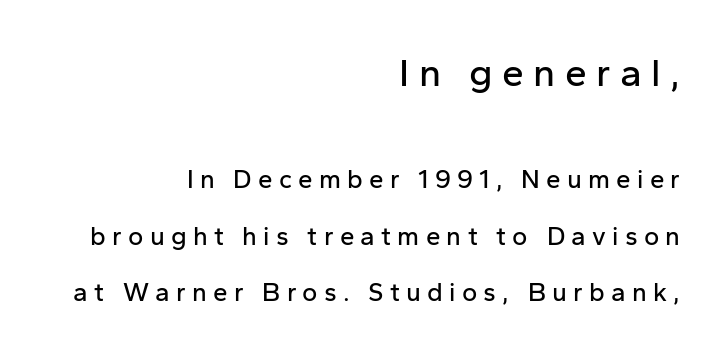
{"serif": "no", "italic": "no", "width": "normal", "stroke_contrast": "low", "x_height": "medium", "monospaced": "no", "underline": "no", "align": "right", "line_spacing": "loose", "line_spacing_ratio": 2.16, "letter_spacing": "wide", "letter_spacing_em": 0.24, "larger_block": "first", "size_ratio": 1.5, "glyph_px": 39}
